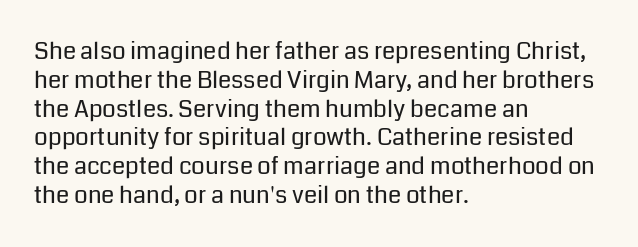
Q: Is the text bold? A: No.
Q: Is the text italic (slanted)? A: No, it is upright.
Q: Is the text underlined? A: No.
Q: How is the paragraph aligned? A: Left-aligned.
Q: Is the spacing between letters normal or unusually wide? A: Normal.
